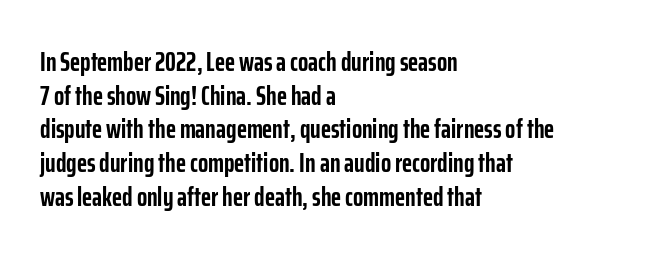
The image shows 27 px bold type, upright; set left-aligned, normal line spacing (1.25x), normal letter spacing, not underlined.
